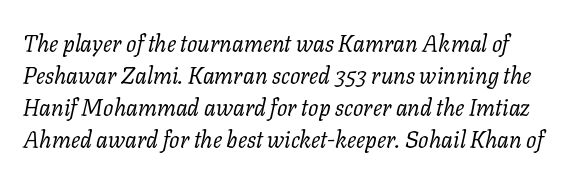
Just letters on the line, the space beneath them empty. The passage shown stacks its lines at a standard gap. Glyph-to-glyph distance matches everyday printed text. A classic flush-left, rag-right setting is used for this passage. The characters are drawn with everyday or finer stroke widths.
